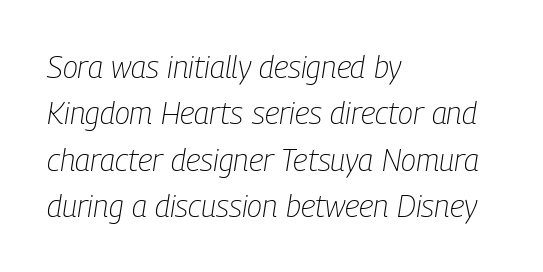
The image shows 31 px light, condensed type, italic (leaning right); set left-aligned, normal line spacing (1.5x), normal letter spacing, not underlined; low stroke contrast and a medium x-height.
